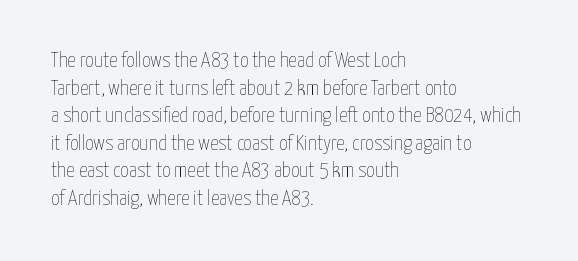
The image shows 21 px text type, upright; set left-aligned, normal line spacing (1.31x), normal letter spacing, not underlined.
